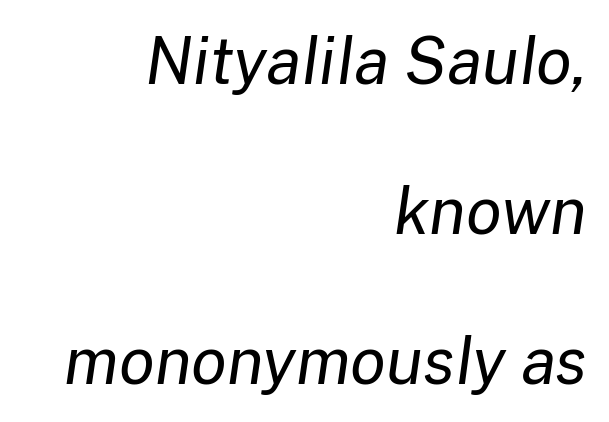
Tracking here is standard; glyphs follow each other at the usual distance. It's the slanting kind of type. One-word summary of the alignment: right. Compared with a typical body face, this is equally light or lighter still. You could not count columns in this text — the font is proportionally spaced. Regarding leading, the lines here are spaced well apart.
